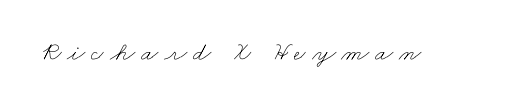
Q: Is the text bold? A: No.
Q: Is the text underlined? A: No.
Q: Is the spacing between letters normal or unusually wide? A: Unusually wide.
